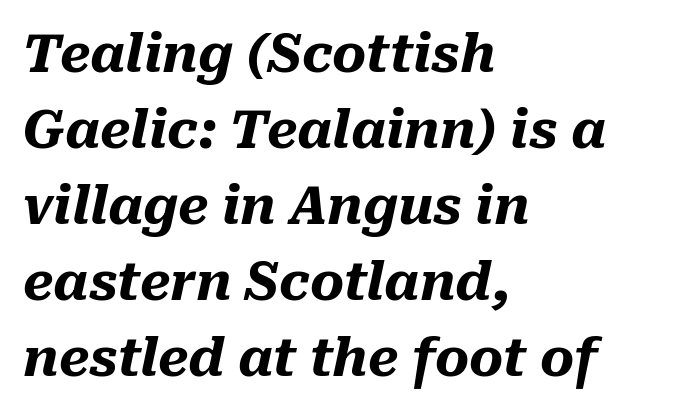
Q: Is the text bold? A: Yes.
Q: Is the text italic (slanted)? A: Yes, it leans right by about 10 degrees.
Q: Is the text underlined? A: No.
Q: How is the paragraph aligned? A: Left-aligned.
Q: Is the spacing between letters normal or unusually wide? A: Normal.
Q: Is the spacing between lines tight, normal or loose? A: Normal.
Q: Width (condensed, normal, or wide)? A: Normal.
Q: Stroke contrast? A: Medium.
Q: x-height? A: Medium.
Q: Monospaced? A: No.
